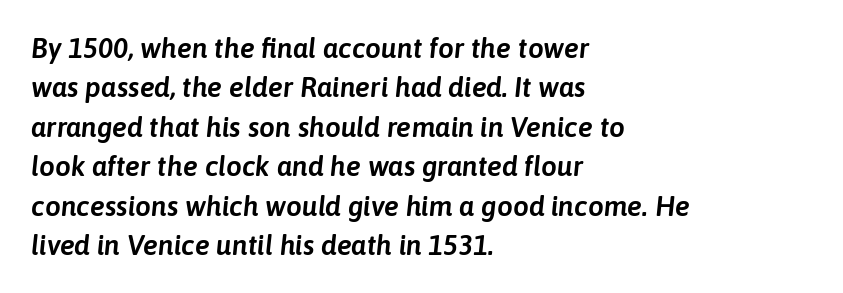
Would a proofreader flag this as italicized? Yes. Do the characters align in a grid? No, the font is proportional. Underlining? Definitely not there. The ragged edge is on the right, which tells us the setting is flush left. The passage shown stacks its lines at a standard gap.
